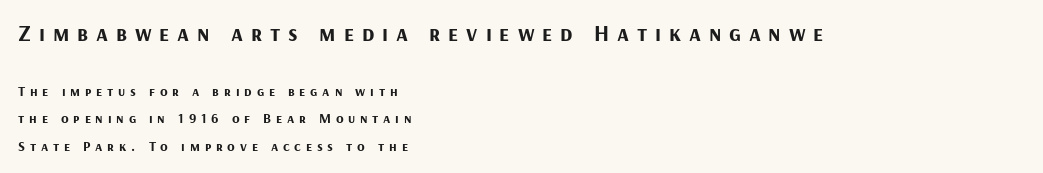
The image shows 23 px bold type, upright; set left-aligned, loose line spacing (1.97x), unusually wide letter spacing (+0.34 em), not underlined; the first (top) block is 1.64x larger.
